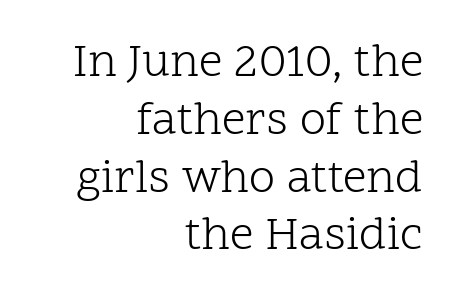
Q: Is the text bold? A: No.
Q: Is the text italic (slanted)? A: No, it is upright.
Q: Is the typeface a serif or a sans-serif typeface? A: Serif.
Q: Is the text underlined? A: No.
Q: How is the paragraph aligned? A: Right-aligned.
Q: Is the spacing between letters normal or unusually wide? A: Normal.
Q: Width (condensed, normal, or wide)? A: Normal.
Q: Stroke contrast? A: Low.
Q: x-height? A: Medium.
Q: Monospaced? A: No.
